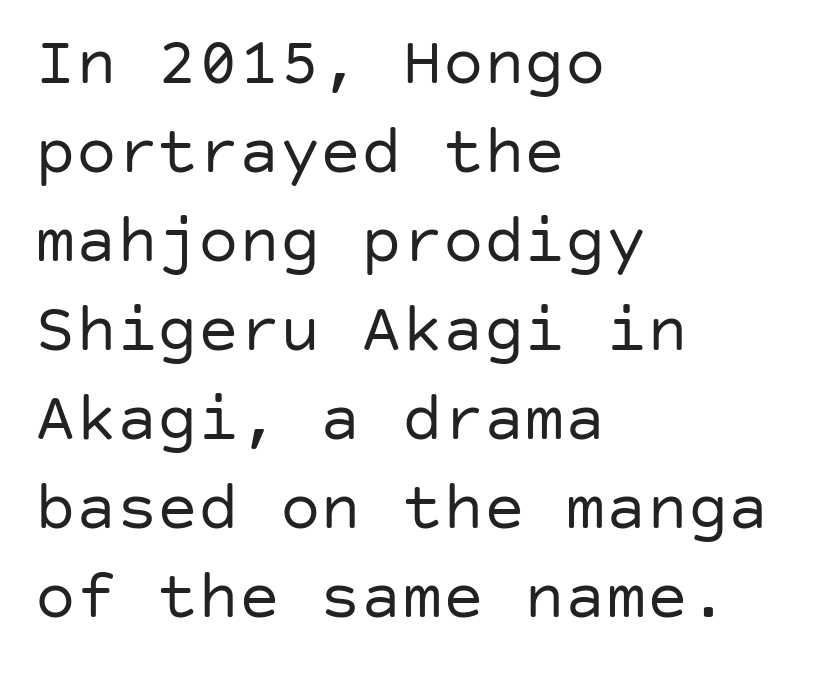
Q: Is the text bold? A: No.
Q: Is the text italic (slanted)? A: No, it is upright.
Q: Is the typeface a serif or a sans-serif typeface? A: Sans-serif.
Q: Is the text underlined? A: No.
Q: How is the paragraph aligned? A: Left-aligned.
Q: Is the spacing between letters normal or unusually wide? A: Normal.
Q: Is the spacing between lines tight, normal or loose? A: Normal.
Q: Width (condensed, normal, or wide)? A: Normal.
Q: Stroke contrast? A: Low.
Q: x-height? A: Large.
